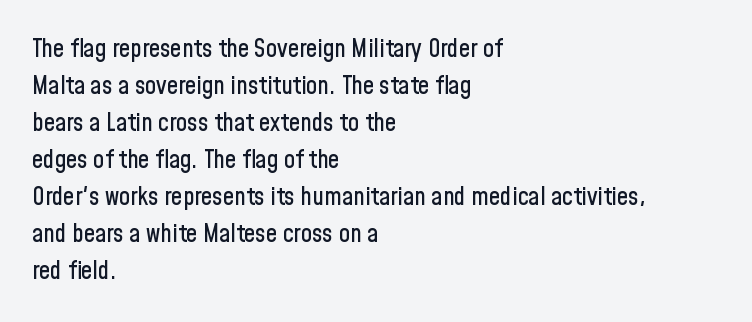
The image shows 25 px text type, upright; set left-aligned, normal line spacing (1.48x), normal letter spacing, not underlined.
